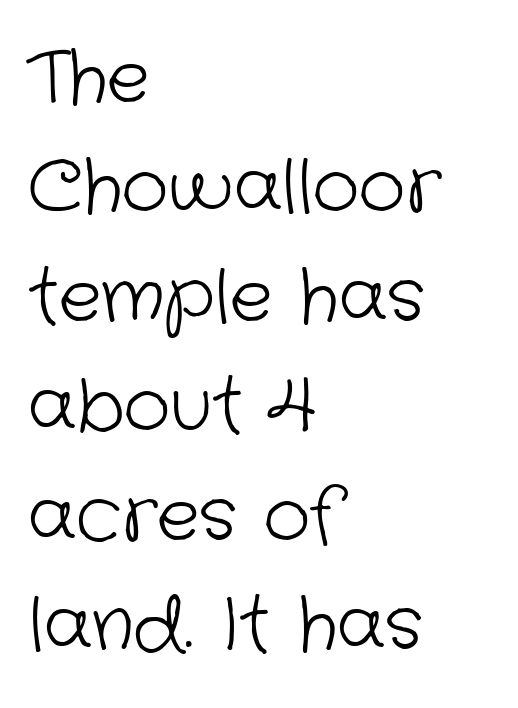
Rule under the text: the space is simply empty. The paragraph has a hard left edge and a soft right edge. These lines sit exactly where default settings would place them. Observe the ordinary spacing: letters are neighbours, not strangers.
